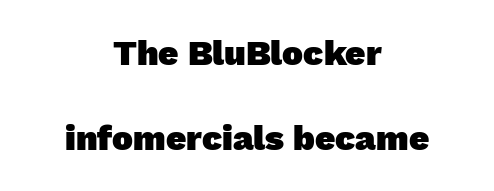
{"serif": "no", "bold": "yes", "weight": "heavy", "width": "normal", "stroke_contrast": "low", "x_height": "medium", "monospaced": "no", "underline": "no", "align": "center", "line_spacing": "loose", "line_spacing_ratio": 2.42, "letter_spacing": "normal", "letter_spacing_em": 0.0, "glyph_px": 35}
